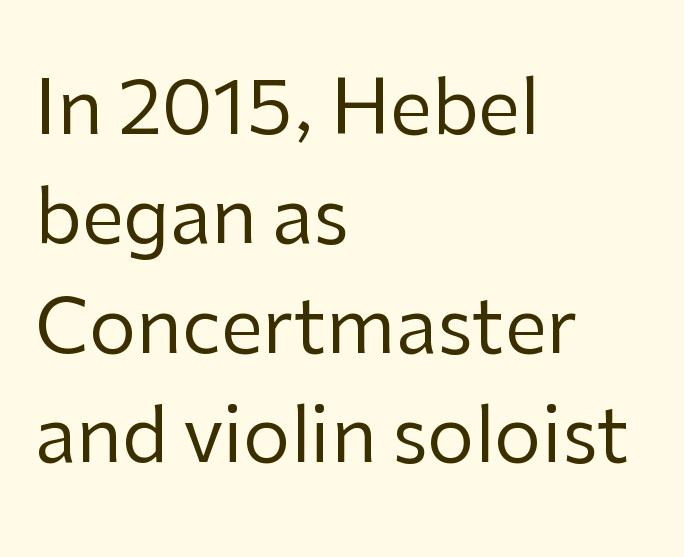
Q: Is the text bold? A: No.
Q: Is the text italic (slanted)? A: No, it is upright.
Q: Is the typeface a serif or a sans-serif typeface? A: Sans-serif.
Q: Is the text underlined? A: No.
Q: How is the paragraph aligned? A: Left-aligned.
Q: Is the spacing between letters normal or unusually wide? A: Normal.
Q: Is the spacing between lines tight, normal or loose? A: Normal.
Q: Width (condensed, normal, or wide)? A: Normal.
Q: Stroke contrast? A: Low.
Q: x-height? A: Medium.
Q: Monospaced? A: No.
